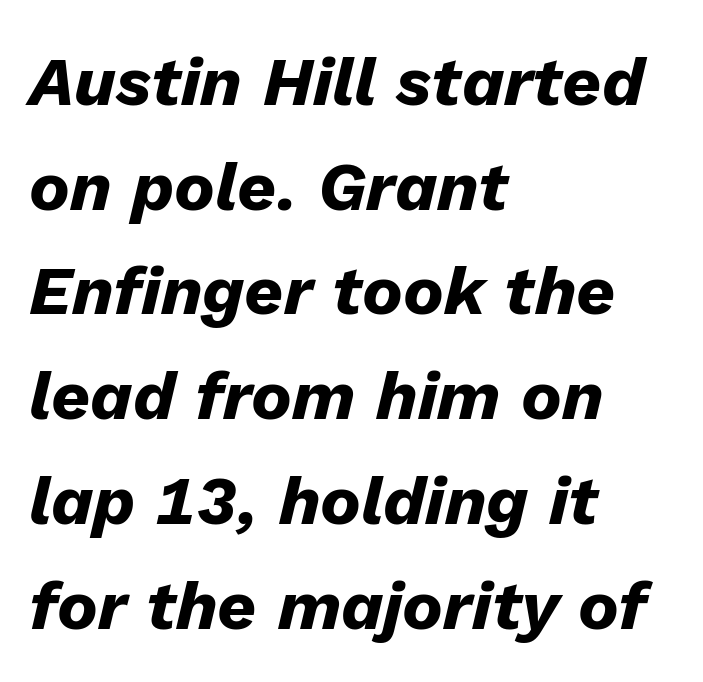
As a designer I'd log this as weight 700, bold. This sample has the flowing, uneven cadence of proportional lettering. Honestly, the row spacing looks completely unremarkable. An italicized treatment has been applied to the whole sample.
